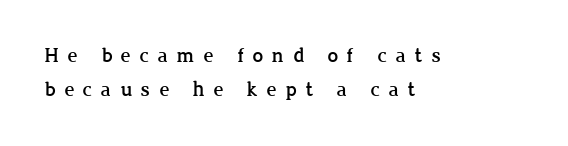
{"italic": "no", "underline": "no", "align": "left", "line_spacing": "normal", "line_spacing_ratio": 1.61, "letter_spacing": "wide", "letter_spacing_em": 0.41, "glyph_px": 21}
